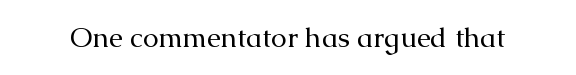
The image shows 28 px regular-weight serif type, upright; set normal letter spacing, not underlined; medium stroke contrast and a medium x-height.
